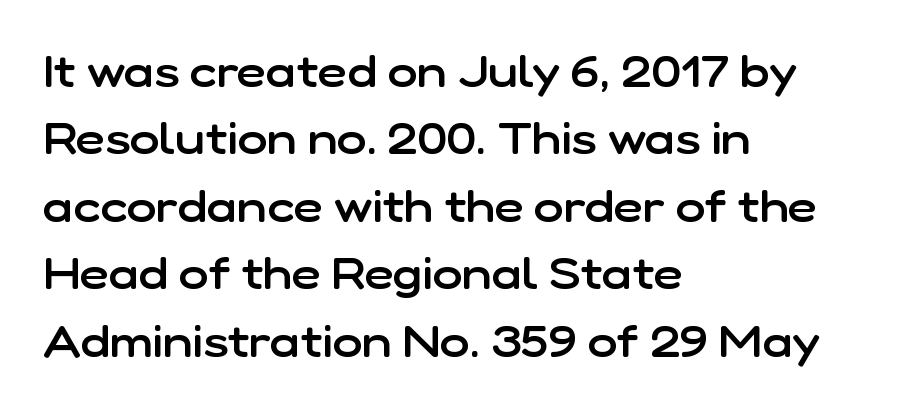
As a designer I'd log this as weight 600, semibold. If you measured baseline to baseline, you'd find a middling distance. What stands out about the letter spacing? Nothing — it is the standard amount. Posture: vertical. Each letter keeps its own natural width here, so spacing adapts to shape.
